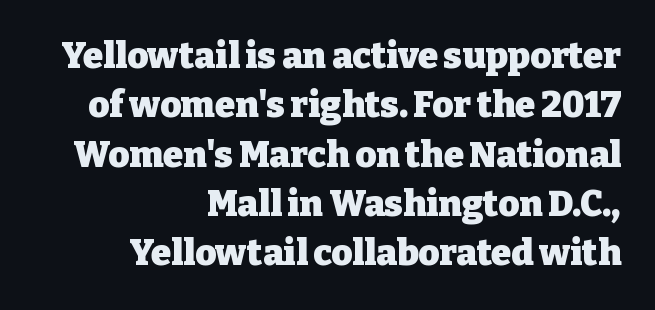
Line endings align vertically; line beginnings do not. Has an underline been added? It has not. Leading: standard. The type is set solid horizontally, with unmodified tracking.
